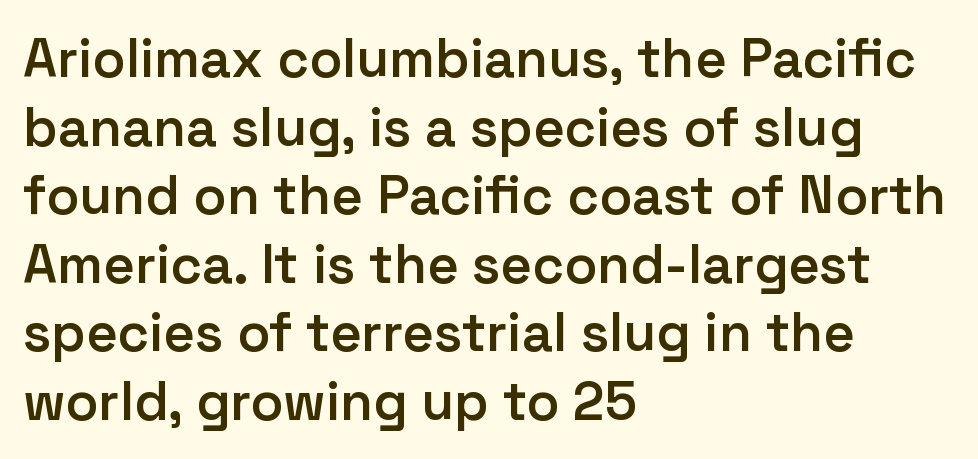
{"serif": "no", "italic": "no", "bold": "semi", "weight": "semibold", "width": "normal", "stroke_contrast": "low", "x_height": "medium", "monospaced": "no", "underline": "no", "align": "left", "line_spacing": "normal", "line_spacing_ratio": 1.27, "letter_spacing": "normal", "letter_spacing_em": 0.0, "glyph_px": 54}
